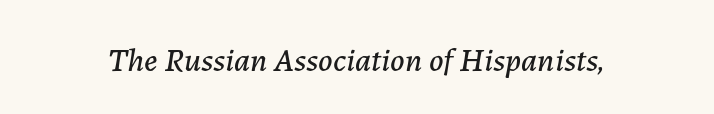
{"italic": "yes", "lean": "right", "slant_degrees": 7, "width": "normal", "stroke_contrast": "low", "x_height": "medium", "monospaced": "no", "underline": "no", "letter_spacing": "normal", "letter_spacing_em": 0.0, "glyph_px": 33}
